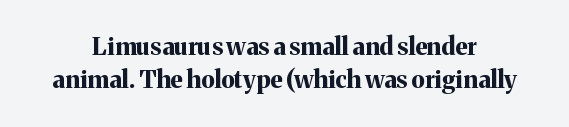
Designer's note — italics off, roman on. Quick note: interline space is typical. Heavy-handed strokes throughout: this text is bold. The specimen omits any rule beneath the text block's lines. Here the glyphs are tracked normally, forming tight word shapes.
